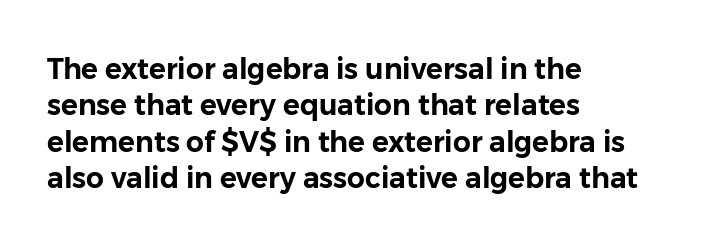
The image shows 28 px sans-serif type, upright; set left-aligned, normal line spacing (1.3x), normal letter spacing, not underlined; low stroke contrast and a medium x-height.
